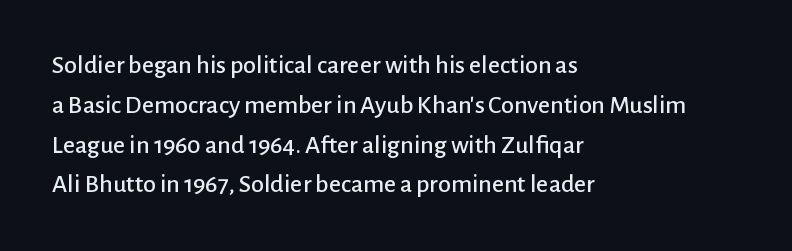
The image shows 26 px text type, upright; set left-aligned, normal line spacing (1.53x), normal letter spacing, not underlined.
